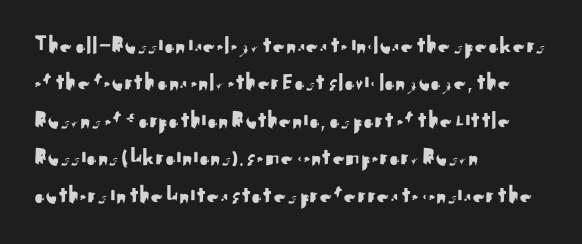
{"italic": "no", "underline": "no", "align": "left", "line_spacing": "normal", "line_spacing_ratio": 1.5, "letter_spacing": "normal", "letter_spacing_em": 0.0, "glyph_px": 25}
